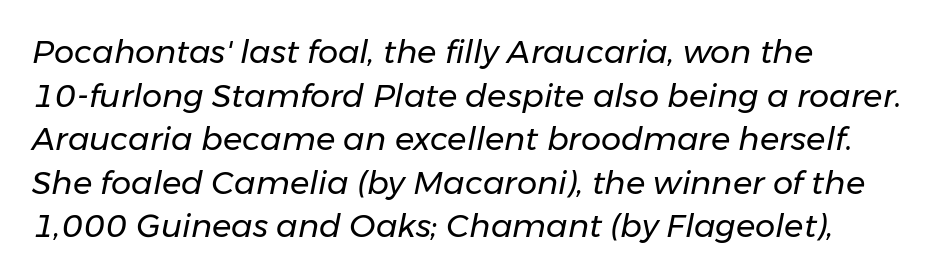
Q: Is the text bold? A: No.
Q: Is the text italic (slanted)? A: Yes, it leans right by about 11 degrees.
Q: Is the text underlined? A: No.
Q: How is the paragraph aligned? A: Left-aligned.
Q: Is the spacing between letters normal or unusually wide? A: Normal.
Q: Is the spacing between lines tight, normal or loose? A: Normal.
Q: Width (condensed, normal, or wide)? A: Normal.
Q: Stroke contrast? A: Low.
Q: x-height? A: Medium.
Q: Monospaced? A: No.
